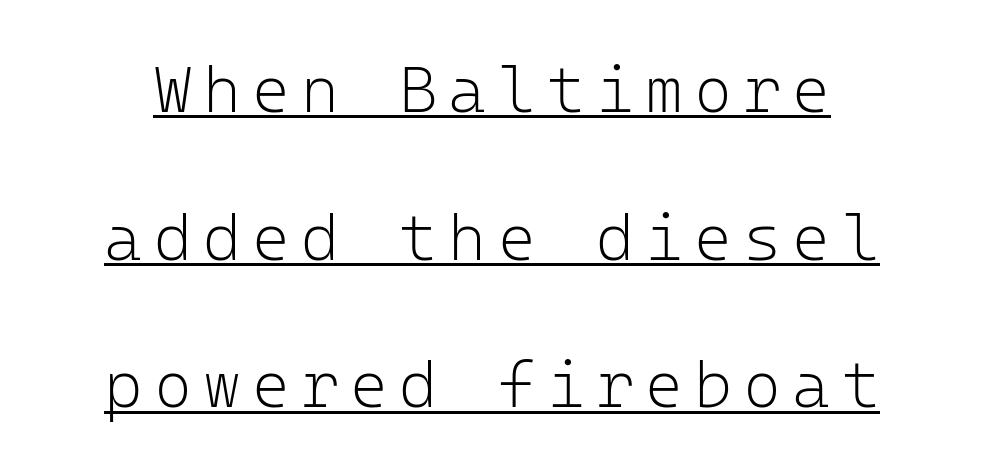
{"serif": "no", "italic": "no", "bold": "no", "weight": "light", "width": "normal", "stroke_contrast": "low", "x_height": "medium", "monospaced": "yes", "underline": "yes", "line_spacing": "loose", "line_spacing_ratio": 2.27, "glyph_px": 65}
